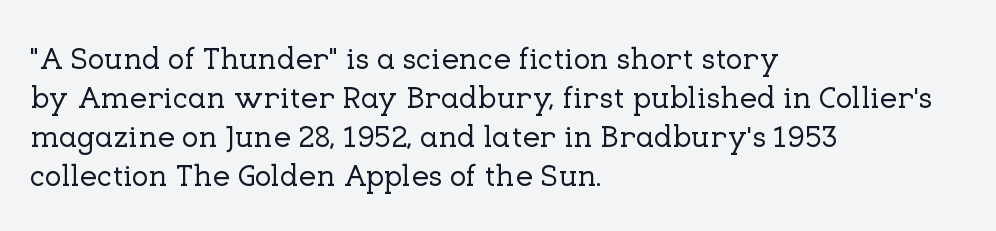
Nobody drew a line under any word here. No extra tracking has been applied to these lines. Ordinary non-slanted type is in use. If you measured baseline to baseline, you'd find a middling distance. The type family on display is of the serif kind. Think of a printed novel: that variable character pitch is what you see here.
